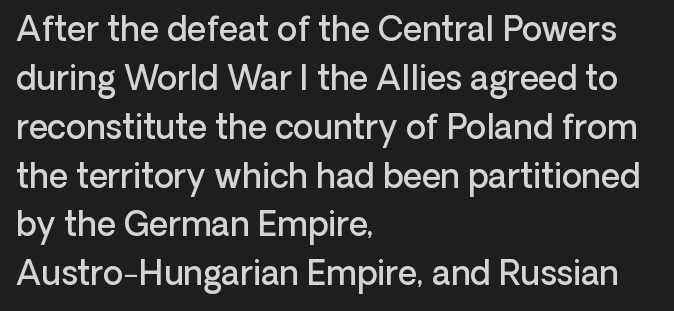
{"serif": "no", "italic": "no", "bold": "semi", "weight": "semibold", "width": "normal", "stroke_contrast": "low", "x_height": "medium", "monospaced": "no", "underline": "no", "align": "left", "line_spacing": "normal", "line_spacing_ratio": 1.48, "letter_spacing": "normal", "letter_spacing_em": 0.0, "glyph_px": 33}
